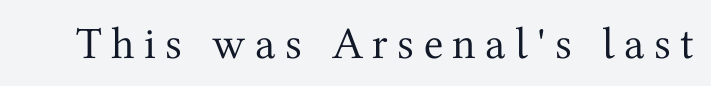
Caption: face not bold, strokes unweighted. This sample uses expanded letter spacing, leaving extra air between glyphs. Do the characters align in a grid? No, the font is proportional. The lettering stays uniformly vertical, giving the passage a roman look. Nobody drew a line under any word here.
